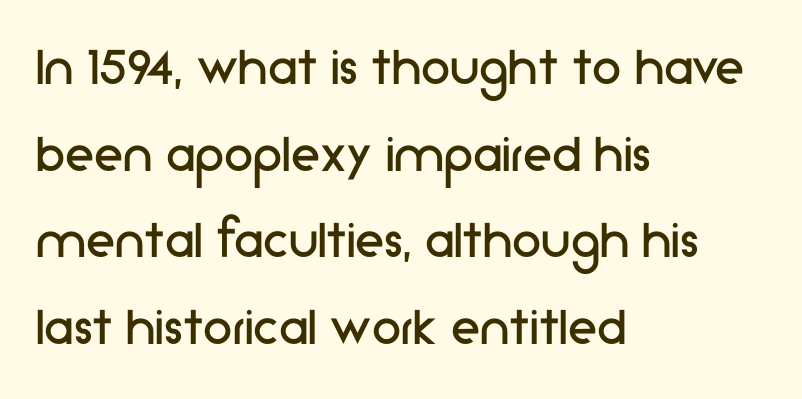
Casual observation: everything's shoved over to the left. The designer left line spacing at the default. The font is comparable to plain body text, perhaps lighter. What kind of face is this? One without serifs — a sans.
